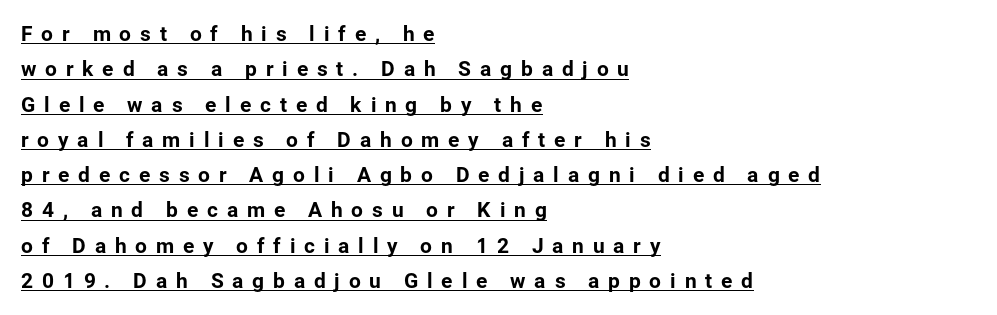
{"italic": "no", "underline": "yes", "align": "left", "line_spacing": "normal", "line_spacing_ratio": 1.68, "letter_spacing": "wide", "letter_spacing_em": 0.42, "glyph_px": 21}
